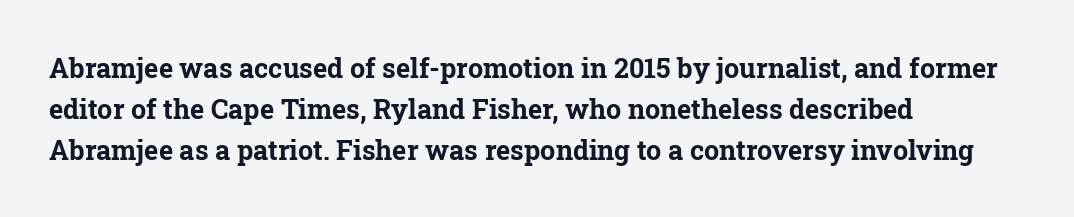
Q: Is the text bold? A: Yes.
Q: Is the text italic (slanted)? A: No, it is upright.
Q: Is the text underlined? A: No.
Q: How is the paragraph aligned? A: Left-aligned.
Q: Is the spacing between letters normal or unusually wide? A: Normal.
Q: Is the spacing between lines tight, normal or loose? A: Normal.
